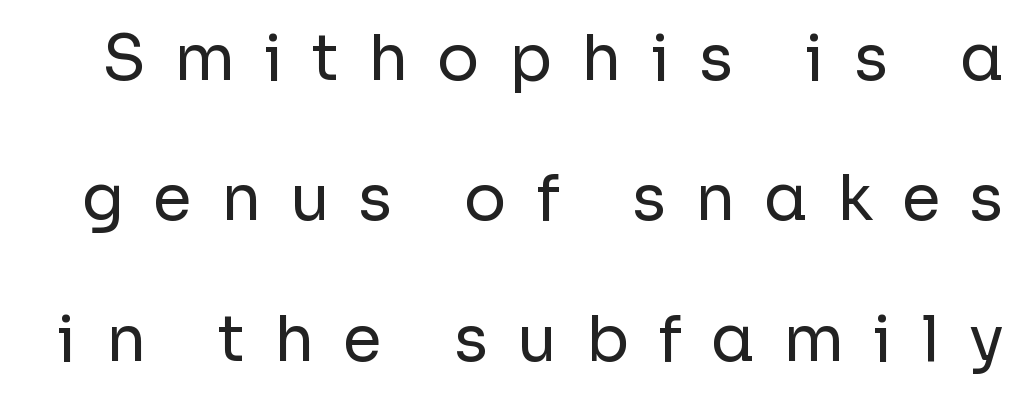
{"serif": "no", "italic": "no", "bold": "no", "weight": "regular", "width": "normal", "stroke_contrast": "low", "x_height": "medium", "monospaced": "no", "underline": "no", "line_spacing": "loose", "line_spacing_ratio": 2.23, "letter_spacing": "wide", "letter_spacing_em": 0.46, "glyph_px": 63}
